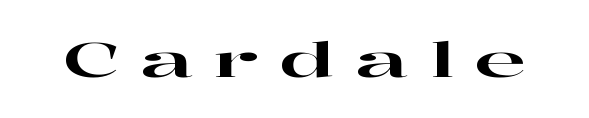
{"serif": "yes", "italic": "no", "width": "wide", "stroke_contrast": "high", "x_height": "medium", "monospaced": "no", "underline": "no", "letter_spacing": "wide", "letter_spacing_em": 0.44, "glyph_px": 48}
